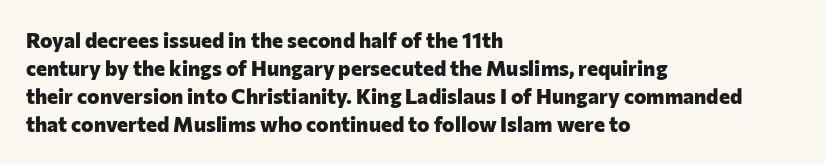
Anything drawn beneath the words? Only blank space. Evenly set lines give the paragraph a standard silhouette. In CSS terms this would be text-align: left. The font's upright variant was chosen for this text. Strokes here are thick enough to call this a true bold.
